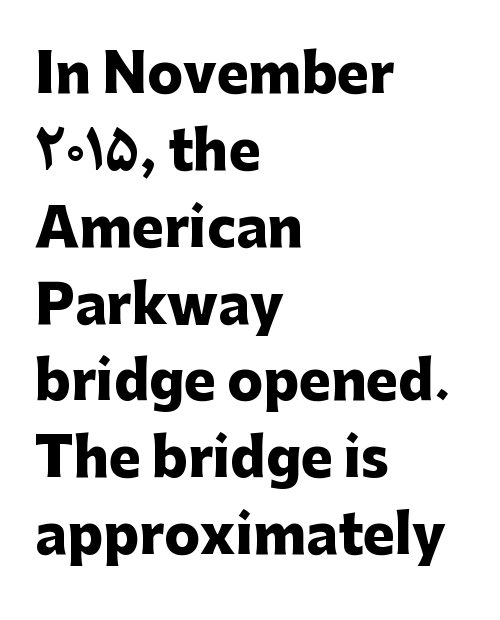
{"serif": "no", "italic": "no", "bold": "yes", "weight": "heavy", "width": "normal", "stroke_contrast": "low", "x_height": "medium", "monospaced": "no", "underline": "no", "align": "left", "line_spacing": "normal", "line_spacing_ratio": 1.45, "letter_spacing": "normal", "letter_spacing_em": 0.0, "glyph_px": 53}
